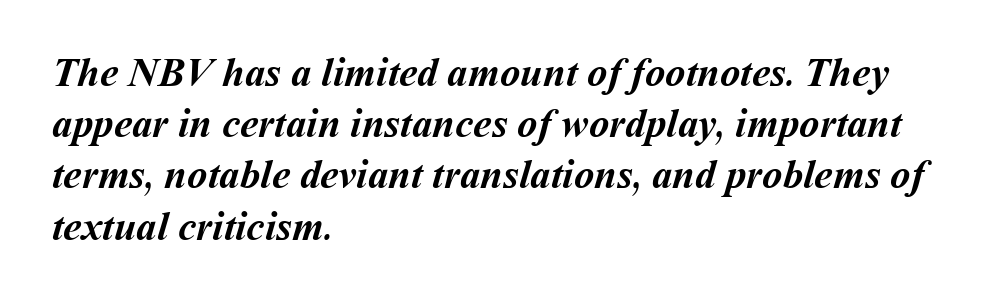
{"bold": "yes", "weight": "semibold", "width": "normal", "stroke_contrast": "medium", "x_height": "medium", "monospaced": "no", "underline": "no", "align": "left", "line_spacing": "normal", "line_spacing_ratio": 1.25, "letter_spacing": "normal", "letter_spacing_em": 0.0, "glyph_px": 41}
